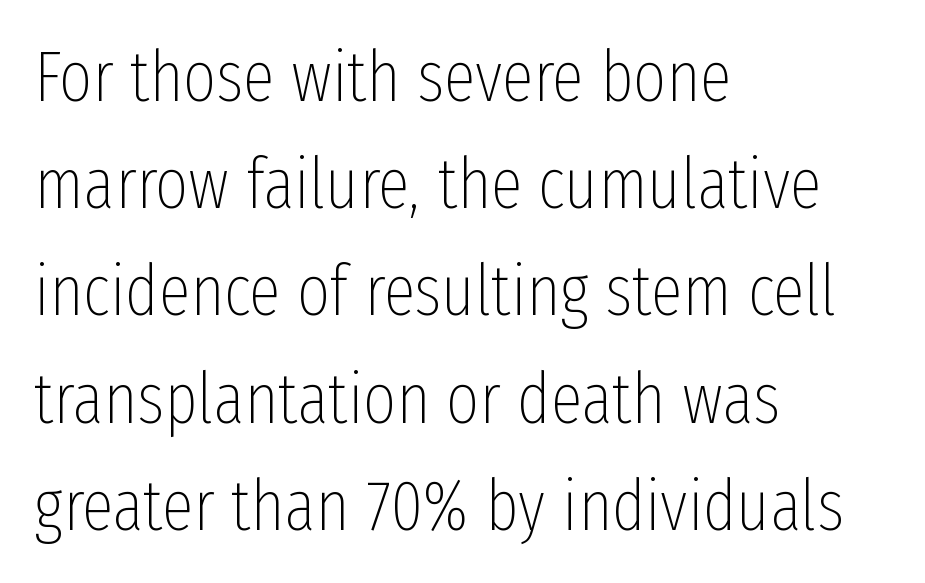
Q: Is the text bold? A: No.
Q: Is the text italic (slanted)? A: No, it is upright.
Q: Is the typeface a serif or a sans-serif typeface? A: Sans-serif.
Q: Is the text underlined? A: No.
Q: How is the paragraph aligned? A: Left-aligned.
Q: Is the spacing between letters normal or unusually wide? A: Normal.
Q: Is the spacing between lines tight, normal or loose? A: Normal.
Q: Width (condensed, normal, or wide)? A: Condensed.
Q: Stroke contrast? A: Low.
Q: x-height? A: Medium.
Q: Monospaced? A: No.
